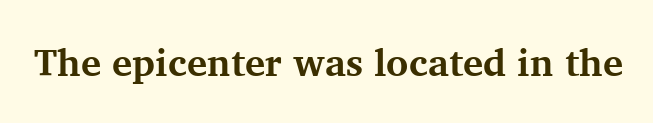
The image shows 38 px bold serif type, upright; set normal letter spacing, not underlined; medium stroke contrast and a medium x-height.
